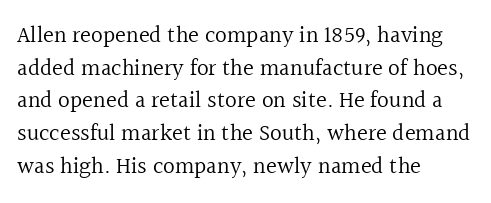
The image shows 23 px text type, upright; set left-aligned, normal line spacing (1.42x), normal letter spacing, not underlined.
